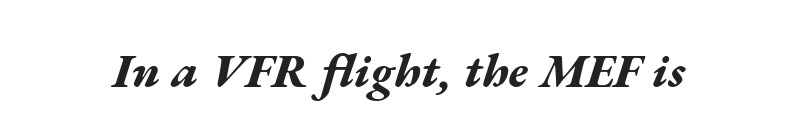
The image shows 48 px bold, wide type, italic (leaning right); set normal letter spacing, not underlined; medium stroke contrast and a medium x-height.
